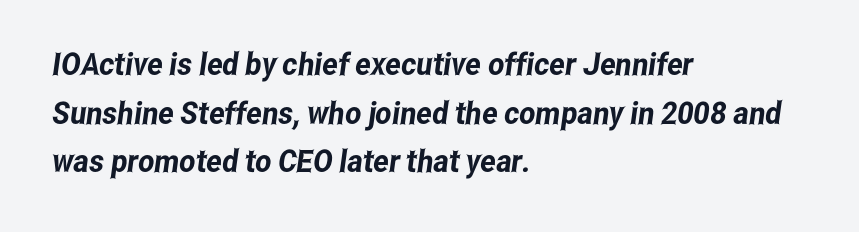
Quick note: underline off. The paragraph shown leans on its left margin. Characters follow at the spacing the type designer built in. Leading matches the norm, producing a regular column. Varying glyph widths throughout — classic text-font behaviour.
